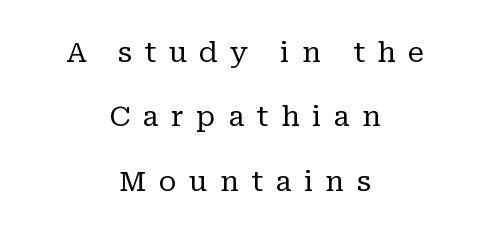
Q: Is the text bold? A: No.
Q: Is the text italic (slanted)? A: No, it is upright.
Q: Is the typeface a serif or a sans-serif typeface? A: Serif.
Q: Is the text underlined? A: No.
Q: How is the paragraph aligned? A: Centered.
Q: Is the spacing between letters normal or unusually wide? A: Unusually wide.
Q: Is the spacing between lines tight, normal or loose? A: Loose.
Q: Width (condensed, normal, or wide)? A: Normal.
Q: Stroke contrast? A: Low.
Q: x-height? A: Medium.
Q: Monospaced? A: No.
